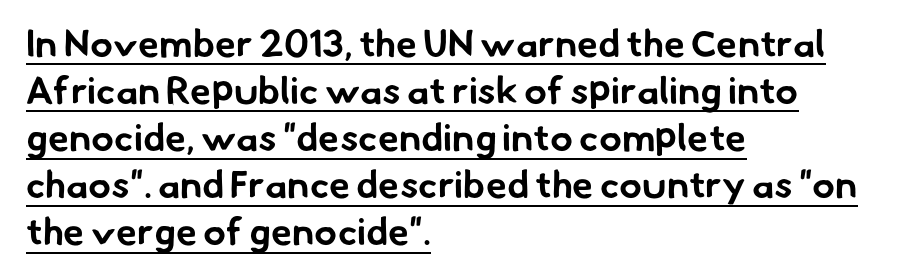
{"serif": "no", "bold": "yes", "weight": "bold", "width": "normal", "stroke_contrast": "low", "x_height": "small", "monospaced": "no", "underline": "yes", "align": "left", "line_spacing_ratio": 1.24, "letter_spacing": "normal", "letter_spacing_em": 0.0, "glyph_px": 38}
